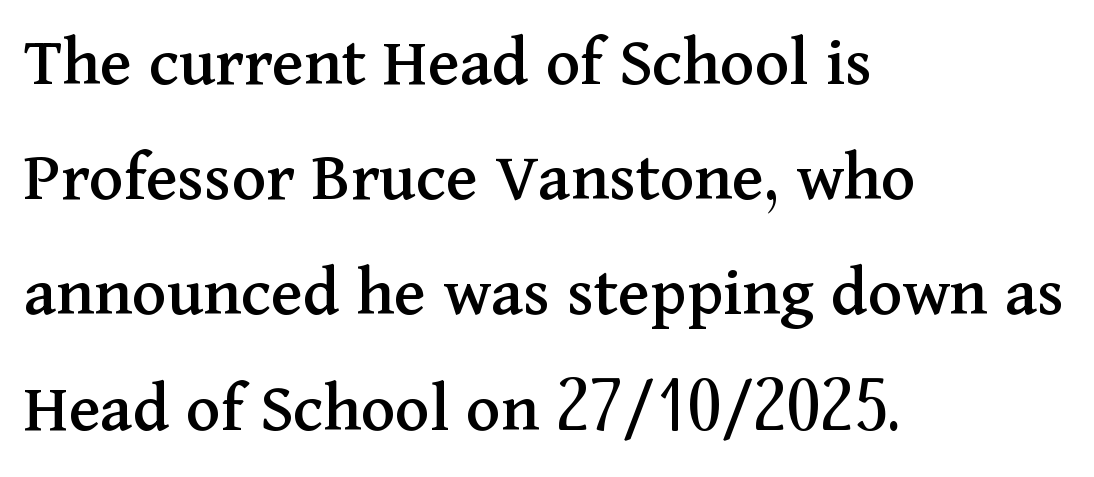
Compared with typical body copy, the letter spacing here is the same. Each letter's strokes conclude with small projecting serifs. Each letter keeps its own natural width here, so spacing adapts to shape. Designer's note — italics off, roman on. Rule under the text: the space is simply empty. The designer left line spacing at the default.
